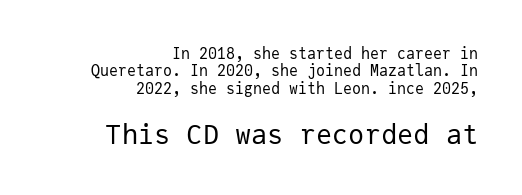
Between one letter and the next there's only the usual sliver of space. Look at the glyph heights: the lower group is clearly the bigger setting. Ordinary non-slanted type is in use. Beneath every word, the page is bare. Horizontally, the lines are justified to the trailing edge only.
